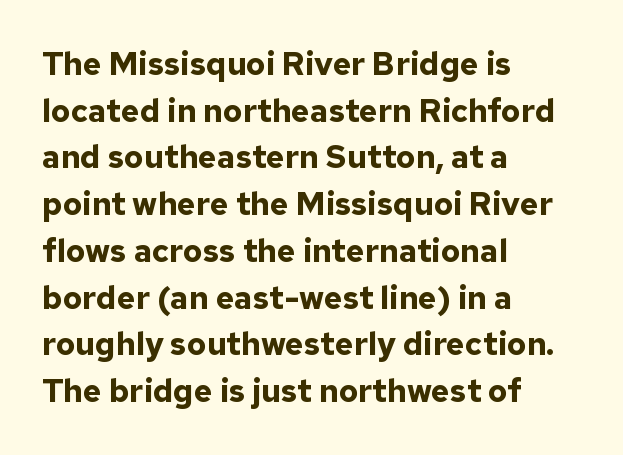
This block has exactly the height ordinary leading produces. Is the block centered? No — it sits flush against the left margin. I'd describe the lettering as bold — thick and assertive. The zone under the glyphs is completely vacant. The letters carry no serifs — their stems end cleanly without finishing strokes. Here the glyphs are tracked normally, forming tight word shapes.
